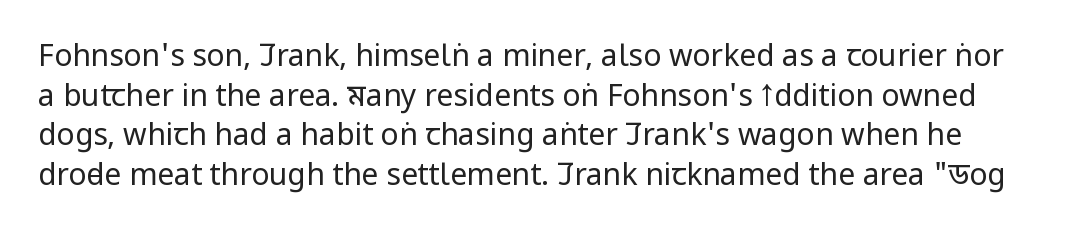
The image shows 30 px regular-weight, condensed sans-serif type, upright; set normal line spacing (1.32x), normal letter spacing, not underlined; low stroke contrast and a large x-height.
